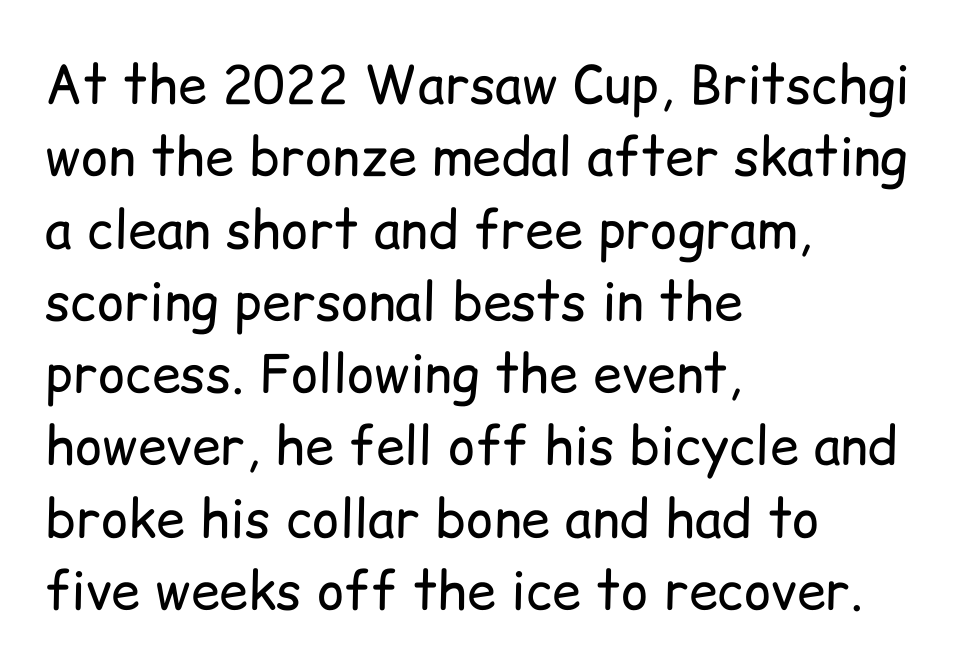
Q: Is the text bold? A: No.
Q: Is the text italic (slanted)? A: No, it is upright.
Q: Is the typeface a serif or a sans-serif typeface? A: Sans-serif.
Q: Is the text underlined? A: No.
Q: How is the paragraph aligned? A: Left-aligned.
Q: Is the spacing between letters normal or unusually wide? A: Normal.
Q: Is the spacing between lines tight, normal or loose? A: Normal.
Q: Width (condensed, normal, or wide)? A: Normal.
Q: Stroke contrast? A: Low.
Q: x-height? A: Medium.
Q: Monospaced? A: No.
